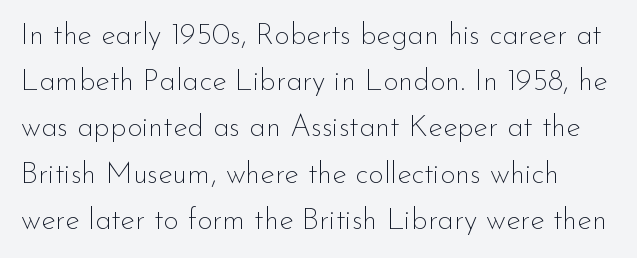
The letterforms sit at book weight or below. The rendering uses a moderate line-height, typical for paragraphs. Nope, no serifs anywhere on these letters. Characters follow at the spacing the type designer built in. Honestly, there is no underline to notice here at all.
